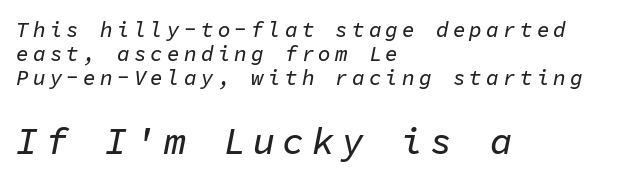
Leading: reduced. The whole block is typeset with a tilt. You could count columns in this text — the font is strictly monospaced. Caption: multi-line text, flush left, ragged right.
